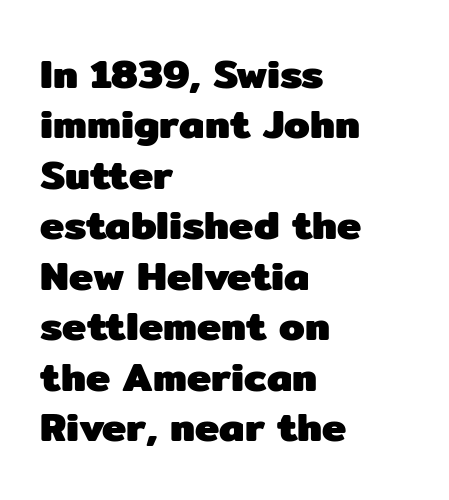
Looks like regular typesetting: each glyph gets only the width it needs. The text block is weighted toward the left margin, trailing off unevenly rightward. Quick note: not italic, upright. The glyphs in this specimen are sans serif. These lines carry a lot of weight — the face is fully bold.
